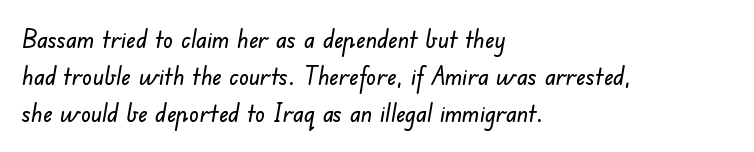
{"underline": "no", "align": "left", "line_spacing": "normal", "line_spacing_ratio": 1.49, "letter_spacing": "normal", "letter_spacing_em": 0.0, "glyph_px": 25}
